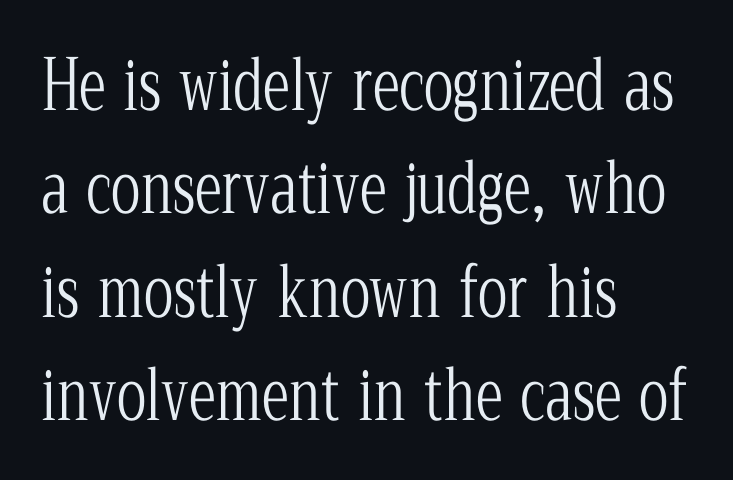
Compared with a centered layout, this one pins lines to the left instead. Summary of weight: not heavy and not bold. Glance below the letters and you will spot only blank space. The font's upright variant was chosen for this text. Small tapered or slab feet sit at the stroke ends, so this counts as serif.
